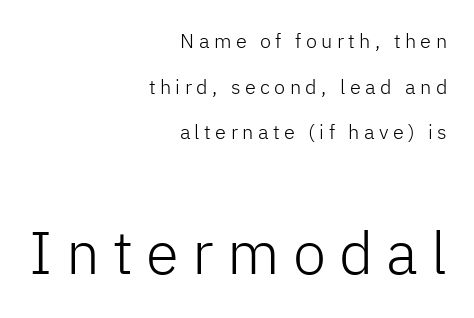
The image shows 60 px light sans-serif type, upright; set right-aligned, loose line spacing (2.28x), unusually wide letter spacing (+0.22 em), not underlined; the second (bottom) block is 3.0x larger; low stroke contrast and a medium x-height.
